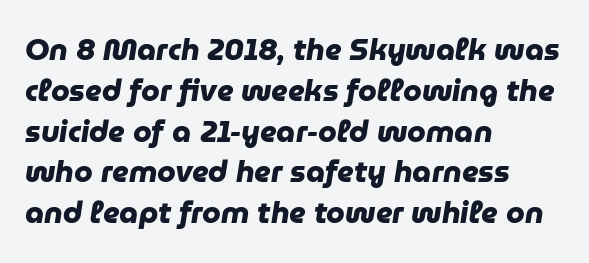
{"serif": "no", "bold": "yes", "weight": "heavy", "width": "normal", "stroke_contrast": "low", "x_height": "medium", "monospaced": "no", "underline": "no", "align": "left", "line_spacing": "normal", "line_spacing_ratio": 1.36, "letter_spacing": "normal", "letter_spacing_em": 0.0, "glyph_px": 30}
